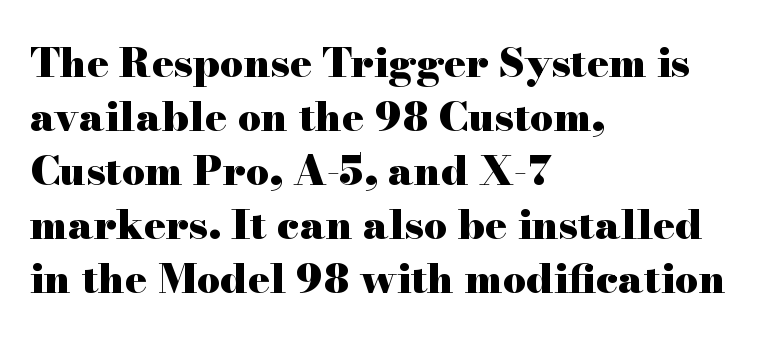
The image shows 41 px heavy, wide serif type, upright; set left-aligned, normal line spacing (1.32x), normal letter spacing, not underlined; high stroke contrast and a small x-height.
